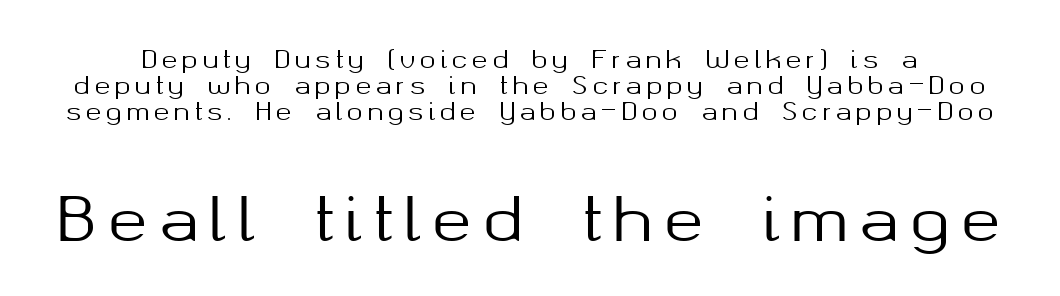
{"serif": "no", "italic": "no", "width": "normal", "stroke_contrast": "medium", "x_height": "medium", "monospaced": "no", "underline": "no", "line_spacing": "tight", "line_spacing_ratio": 1.08, "larger_block": "second", "size_ratio": 2.5, "glyph_px": 60}
